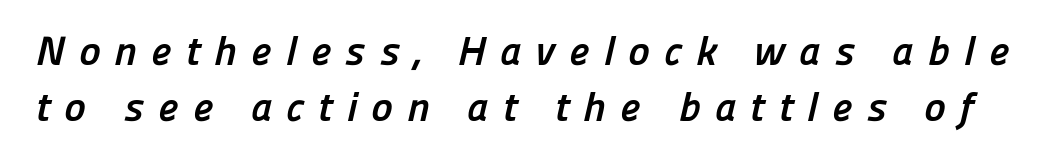
The image shows 41 px semibold sans-serif type; set normal line spacing (1.37x), unusually wide letter spacing (+0.34 em), not underlined; low stroke contrast and a medium x-height.
